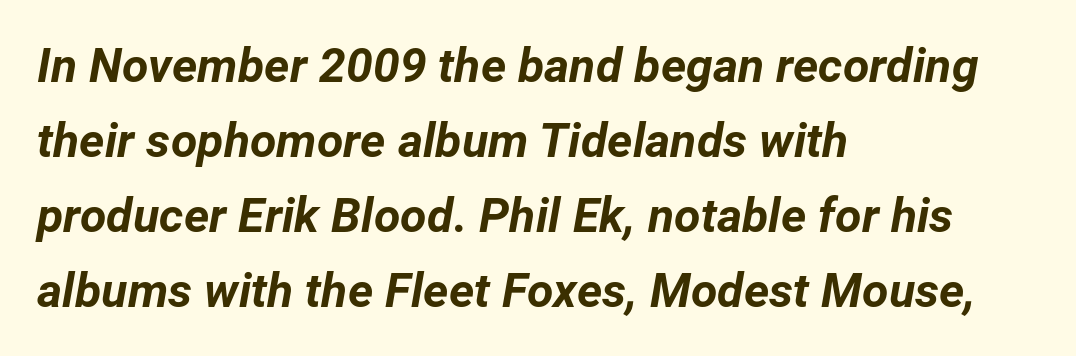
{"italic": "yes", "lean": "right", "slant_degrees": 12, "bold": "yes", "weight": "bold", "width": "normal", "stroke_contrast": "low", "x_height": "medium", "monospaced": "no", "underline": "no", "align": "left", "line_spacing": "normal", "line_spacing_ratio": 1.56, "letter_spacing": "normal", "letter_spacing_em": 0.0, "glyph_px": 48}
